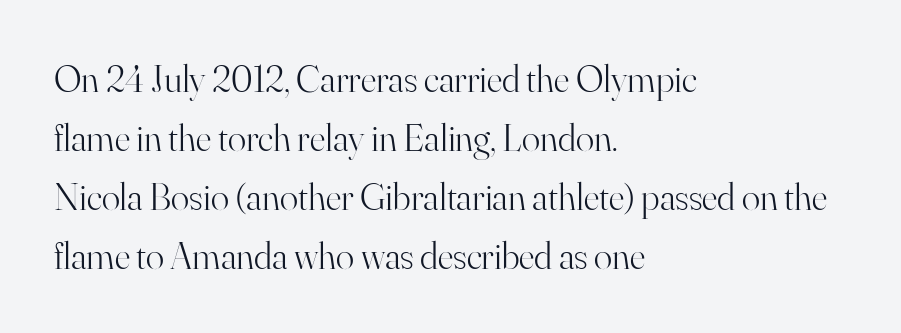
{"serif": "yes", "italic": "no", "bold": "no", "weight": "light", "width": "normal", "stroke_contrast": "high", "x_height": "small", "monospaced": "no", "underline": "no", "align": "left", "line_spacing": "normal", "line_spacing_ratio": 1.55, "letter_spacing": "normal", "letter_spacing_em": 0.0, "glyph_px": 38}
